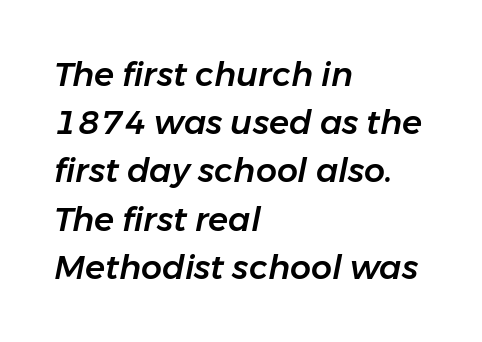
One glance says typical: line gaps are just what's usual. Here the glyphs are tracked normally, forming tight word shapes. Looking at the ascenders, they clearly lean. In CSS terms this would be text-align: left. The space beneath each line is pristine and unruled.
